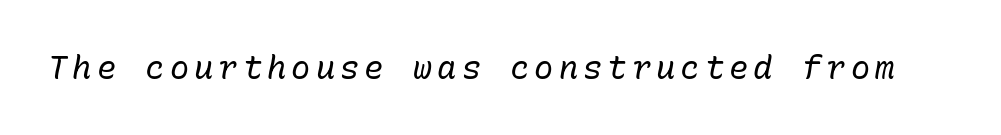
Q: Is the text bold? A: No.
Q: Is the text italic (slanted)? A: Yes, it leans right by about 10 degrees.
Q: Is the text underlined? A: No.
Q: Width (condensed, normal, or wide)? A: Normal.
Q: Stroke contrast? A: Low.
Q: x-height? A: Medium.
Q: Monospaced? A: Yes.
